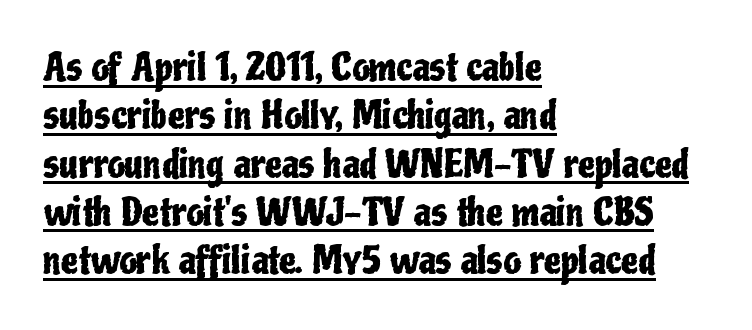
The image shows 38 px condensed sans-serif type, upright; set left-aligned, normal line spacing (1.27x), normal letter spacing, underlined; low stroke contrast and a medium x-height.
